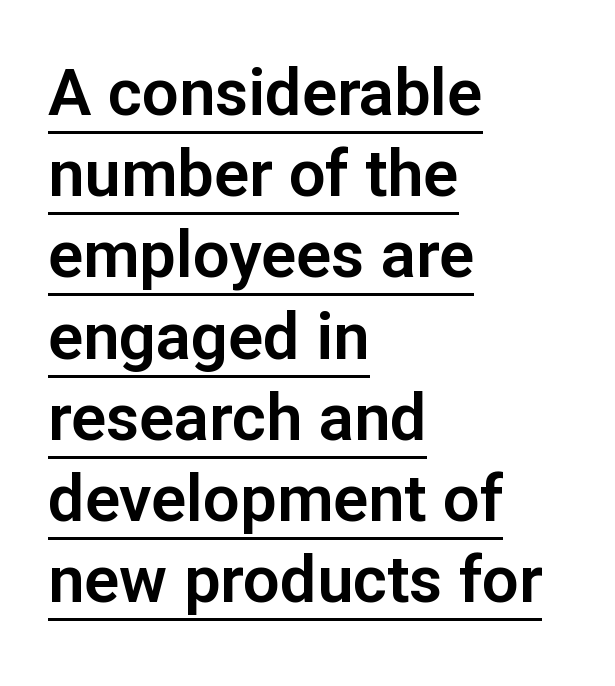
Q: Is the text italic (slanted)? A: No, it is upright.
Q: Is the typeface a serif or a sans-serif typeface? A: Sans-serif.
Q: Is the text underlined? A: Yes.
Q: How is the paragraph aligned? A: Left-aligned.
Q: Is the spacing between letters normal or unusually wide? A: Normal.
Q: Is the spacing between lines tight, normal or loose? A: Normal.
Q: Width (condensed, normal, or wide)? A: Normal.
Q: Stroke contrast? A: Low.
Q: x-height? A: Medium.
Q: Monospaced? A: No.
